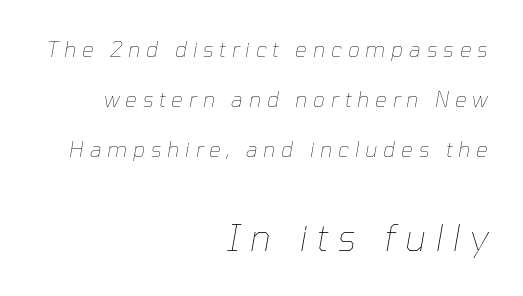
Q: Is the text bold? A: No.
Q: Is the text italic (slanted)? A: Yes, it leans right by about 10 degrees.
Q: Is the text underlined? A: No.
Q: How is the paragraph aligned? A: Right-aligned.
Q: Is the spacing between letters normal or unusually wide? A: Unusually wide.
Q: Is the spacing between lines tight, normal or loose? A: Loose.
Q: Which block of text is set in a larger size, the first (top) or the second (bottom)? A: The second (bottom) one.
Q: Width (condensed, normal, or wide)? A: Normal.
Q: Stroke contrast? A: Low.
Q: x-height? A: Medium.
Q: Monospaced? A: No.
